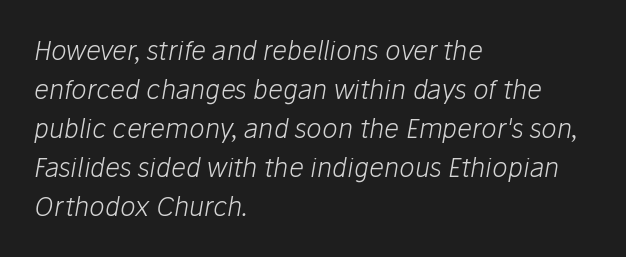
Check under the words: just untouched page. Looking at the ascenders, they clearly lean. You could call the tracking neutral — neither tight nor loose. Is the block centered? No — it sits flush against the left margin.
